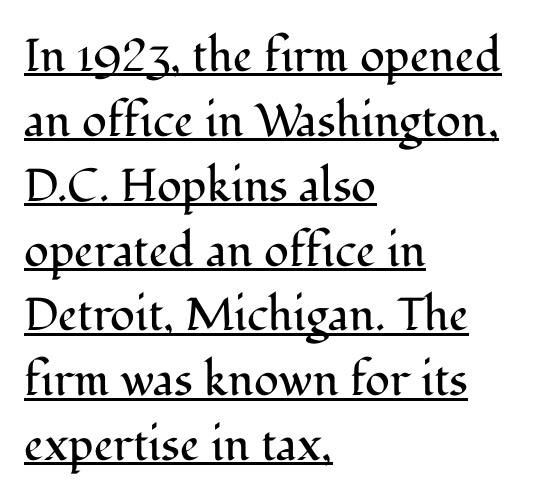
{"serif": "yes", "italic": "no", "bold": "no", "weight": "regular", "width": "normal", "stroke_contrast": "medium", "x_height": "medium", "monospaced": "no", "underline": "yes", "align": "left", "line_spacing": "normal", "line_spacing_ratio": 1.41, "letter_spacing": "normal", "letter_spacing_em": 0.0, "glyph_px": 46}
